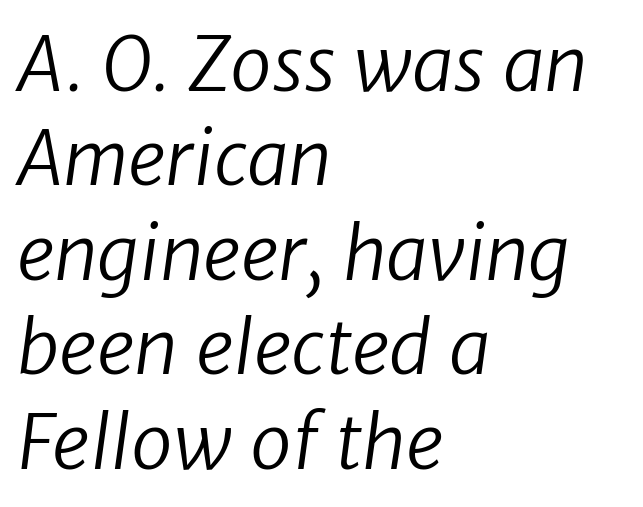
The image shows 75 px regular-weight sans-serif type; set left-aligned, normal line spacing (1.26x), normal letter spacing, not underlined; low stroke contrast and a medium x-height.
